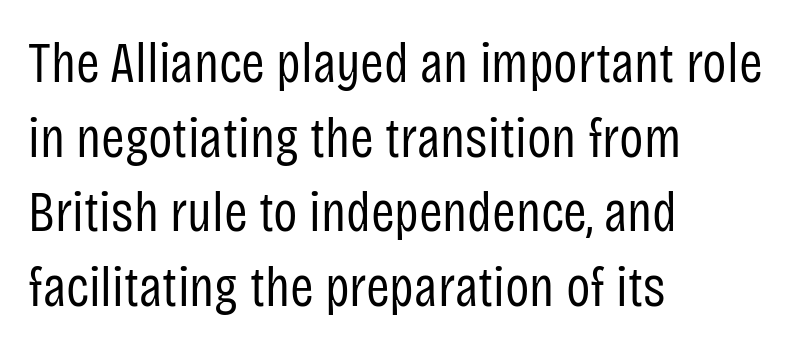
The image shows 57 px regular-weight, condensed sans-serif type, upright; set left-aligned, normal line spacing (1.31x), normal letter spacing, not underlined; low stroke contrast and a large x-height.
